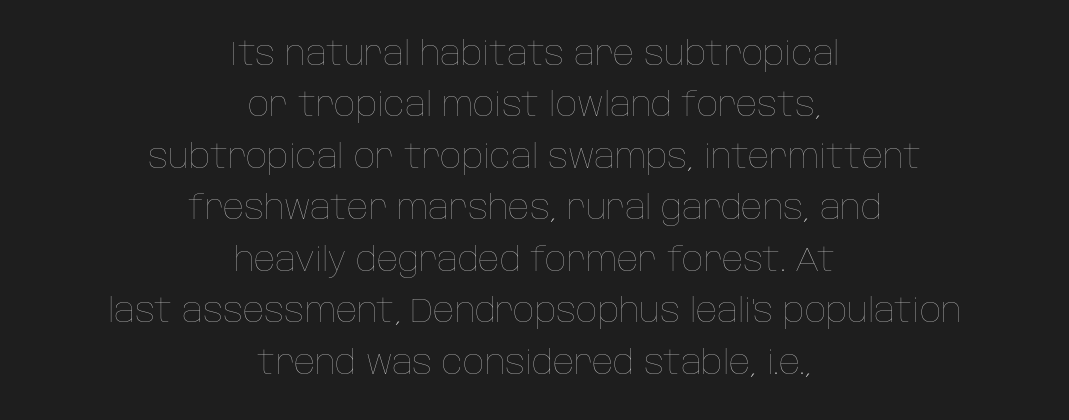
Q: Is the text bold? A: No.
Q: Is the text italic (slanted)? A: No, it is upright.
Q: Is the text underlined? A: No.
Q: How is the paragraph aligned? A: Centered.
Q: Is the spacing between letters normal or unusually wide? A: Normal.
Q: Is the spacing between lines tight, normal or loose? A: Normal.
Q: Width (condensed, normal, or wide)? A: Normal.
Q: Stroke contrast? A: Low.
Q: x-height? A: Large.
Q: Monospaced? A: No.
